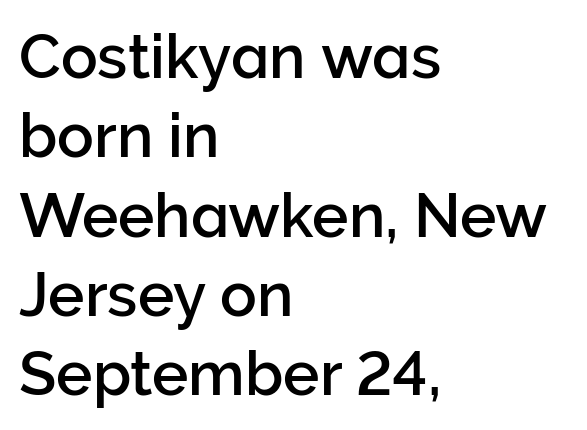
Q: Is the text italic (slanted)? A: No, it is upright.
Q: Is the typeface a serif or a sans-serif typeface? A: Sans-serif.
Q: Is the text underlined? A: No.
Q: How is the paragraph aligned? A: Left-aligned.
Q: Is the spacing between letters normal or unusually wide? A: Normal.
Q: Is the spacing between lines tight, normal or loose? A: Normal.
Q: Width (condensed, normal, or wide)? A: Normal.
Q: Stroke contrast? A: Low.
Q: x-height? A: Medium.
Q: Monospaced? A: No.
